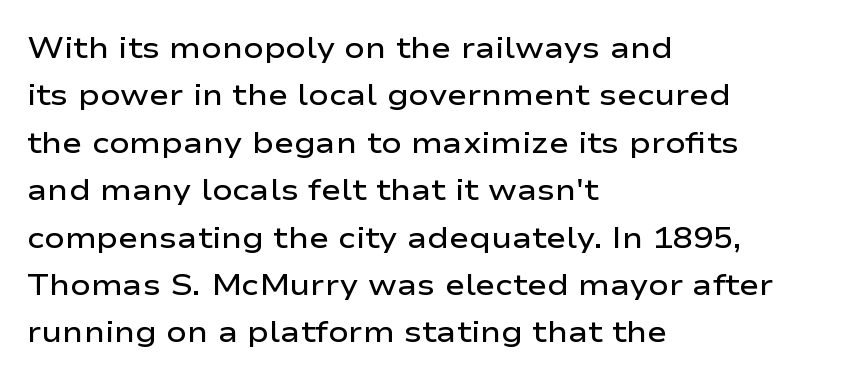
The image shows 30 px semibold, wide sans-serif type, upright; set left-aligned, normal line spacing (1.58x), normal letter spacing, not underlined; low stroke contrast and a medium x-height.
